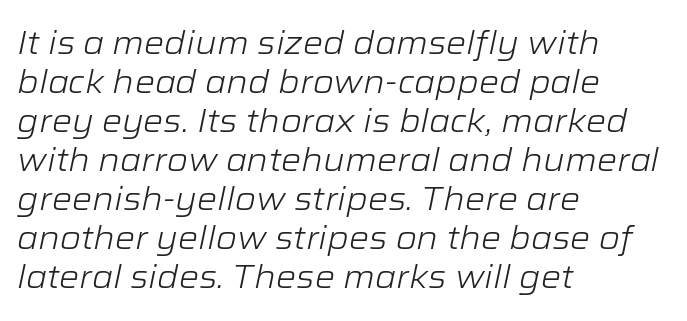
Leftover space on each line is placed entirely after the last word. The space beneath each line is pristine and unruled. The passage shown is typed in a proportional face where columns would drift. Emphasis-style slanted type is in use. Is this a heavy cut? Hardly; it is regular or lighter. The rendering keeps characters at their native spacing.
